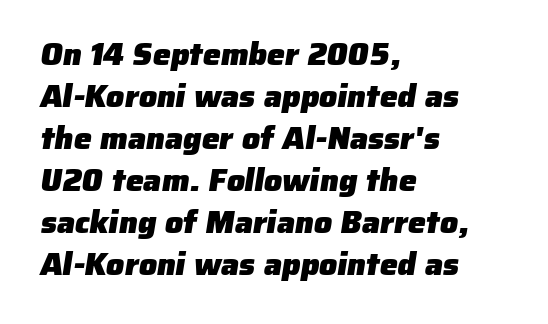
The image shows 32 px heavy sans-serif type; set left-aligned, normal line spacing (1.31x), normal letter spacing, not underlined; low stroke contrast and a medium x-height.
